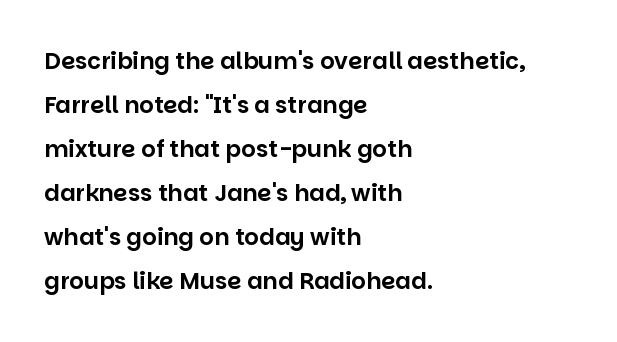
The image shows 23 px text type, upright; set left-aligned, loose line spacing (1.91x), normal letter spacing, not underlined.
